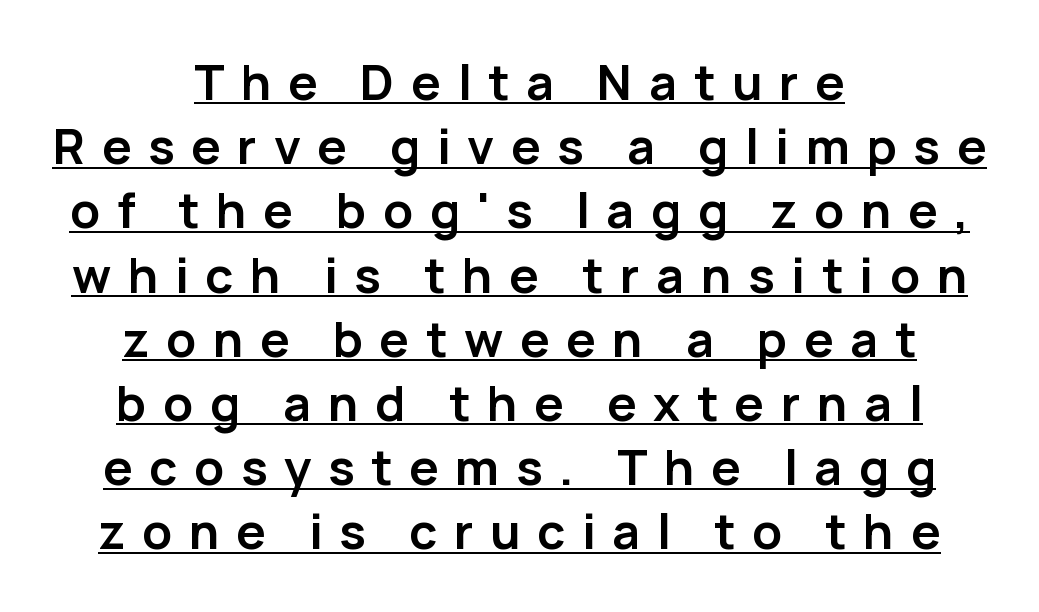
The image shows 49 px semibold sans-serif type, upright; set centered, normal line spacing (1.31x), unusually wide letter spacing (+0.34 em), underlined; low stroke contrast and a medium x-height.
